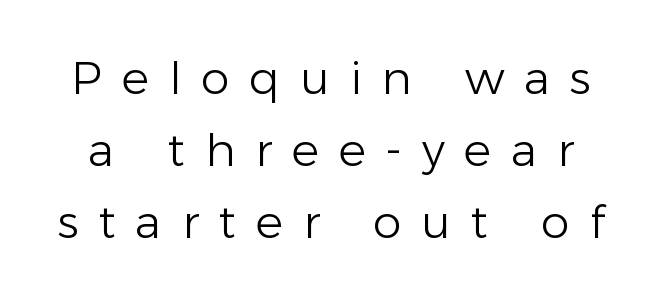
The image shows 46 px light sans-serif type, upright; set normal line spacing (1.56x), unusually wide letter spacing (+0.43 em), not underlined; low stroke contrast and a medium x-height.
